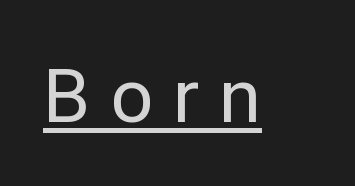
The image shows 75 px sans-serif type, upright; set unusually wide letter spacing (+0.26 em), underlined; low stroke contrast and a medium x-height.
